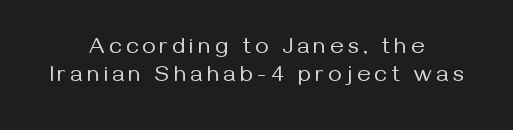
{"italic": "no", "bold": "no", "underline": "no", "align": "center", "line_spacing_ratio": 1.23, "glyph_px": 23}
